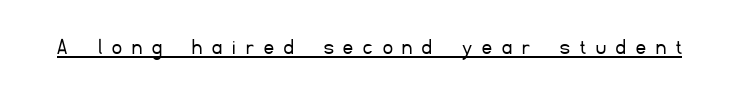
Italic: no, the glyphs are upright roman. Underlining? Definitely there. The rendering inserts visible extra space after every character. No heavy texture on the line: the type isn't bold.
